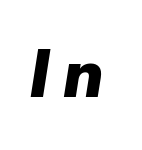
The typesetting leans heavy: a genuine bold. In terms of letterspacing, this is a distinctly airy, spread setting. The rendering uses natural spacing where letterforms have individual widths. Descenders are the only things crossing below the line. Italic: yes, the glyphs are oblique.
